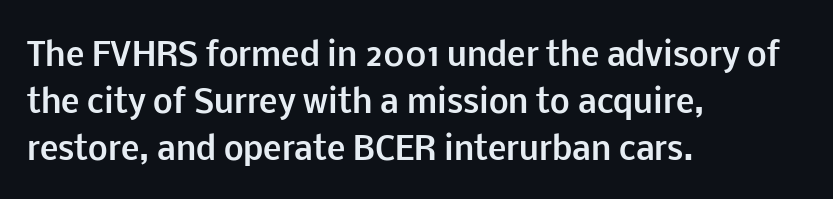
{"serif": "no", "italic": "no", "bold": "yes", "weight": "bold", "width": "normal", "stroke_contrast": "low", "x_height": "medium", "monospaced": "no", "underline": "no", "align": "left", "line_spacing": "normal", "line_spacing_ratio": 1.51, "letter_spacing": "normal", "letter_spacing_em": 0.0, "glyph_px": 31}
